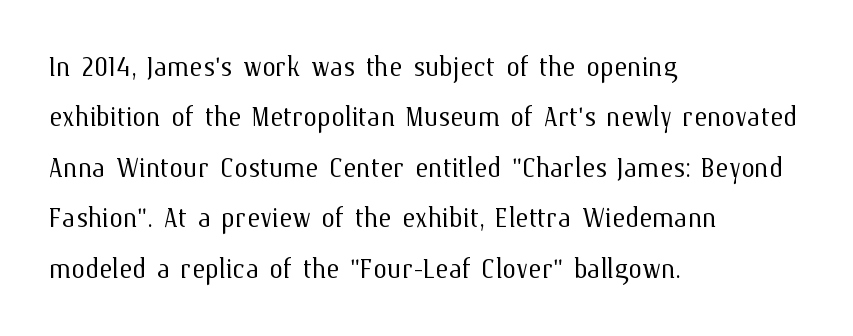
The image shows 35 px light type, upright; set left-aligned, normal line spacing (1.44x), normal letter spacing, not underlined; medium stroke contrast and a medium x-height.
